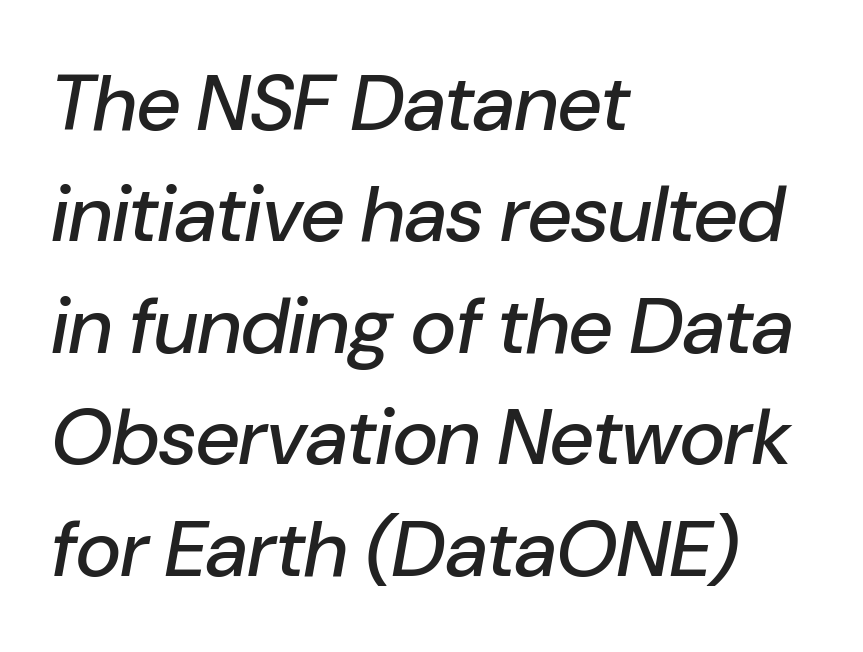
It's the slanting kind of type. You could not count columns in this text — the font is proportionally spaced. Nobody drew a line under any word here. These lines are set flush left with a ragged right edge. A typesetter would call this leading conventional body-copy spacing. Glyph-to-glyph distance matches everyday printed text.
